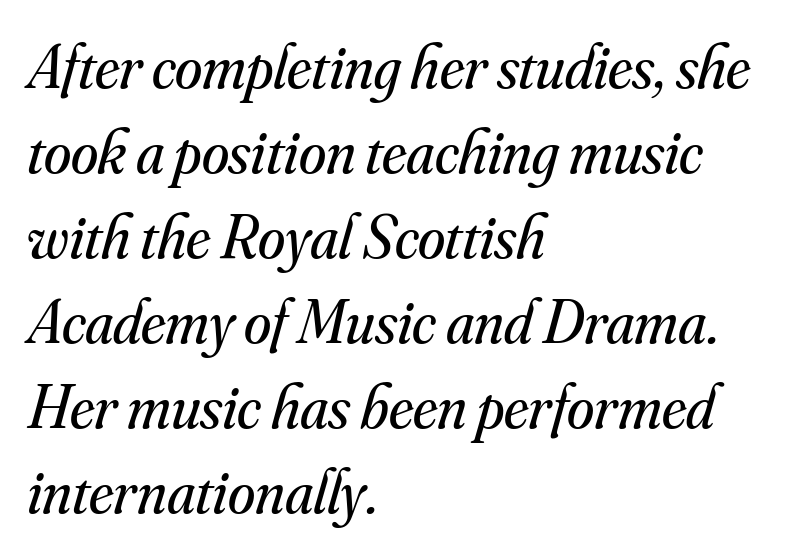
The image shows 62 px regular-weight serif type, italic (leaning right); set left-aligned, normal line spacing (1.37x), normal letter spacing, not underlined; medium stroke contrast and a small x-height.
